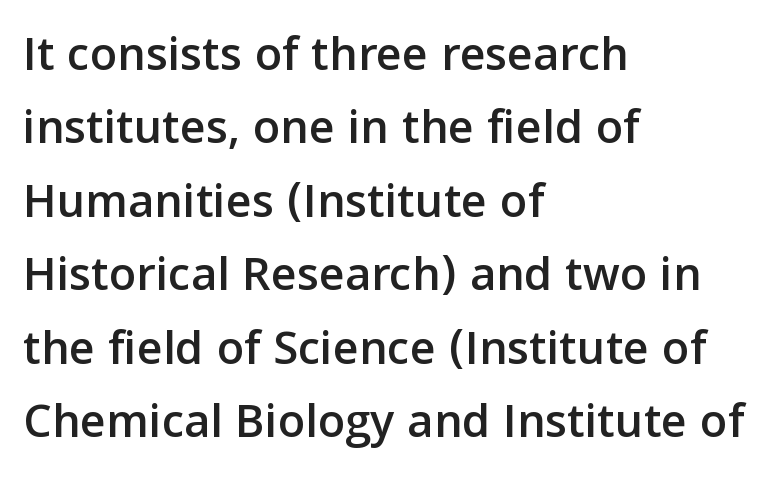
The image shows 50 px sans-serif type, upright; set left-aligned, normal line spacing (1.47x), normal letter spacing, not underlined; low stroke contrast and a medium x-height.
